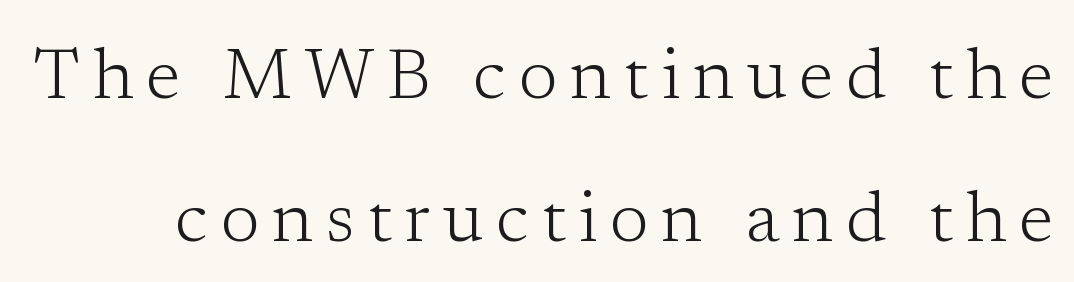
Q: Is the text bold? A: No.
Q: Is the text italic (slanted)? A: No, it is upright.
Q: Is the typeface a serif or a sans-serif typeface? A: Serif.
Q: Is the text underlined? A: No.
Q: Is the spacing between lines tight, normal or loose? A: Loose.
Q: Width (condensed, normal, or wide)? A: Normal.
Q: Stroke contrast? A: Low.
Q: x-height? A: Medium.
Q: Monospaced? A: No.
